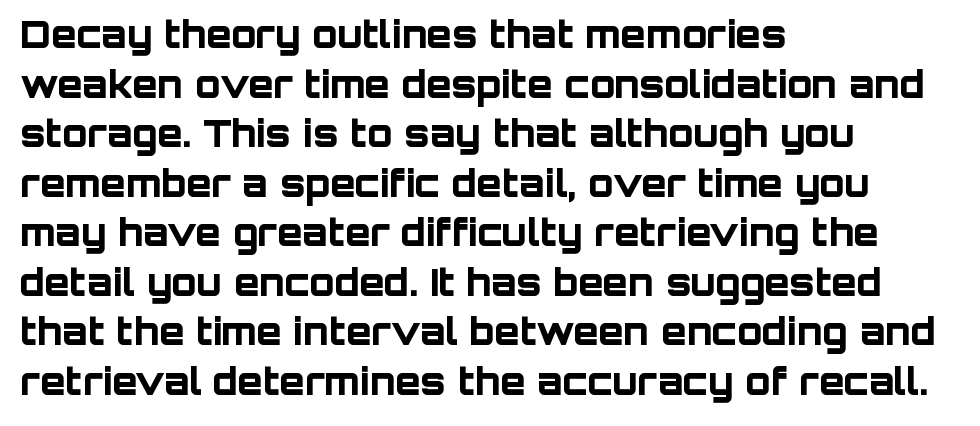
{"serif": "no", "italic": "no", "bold": "yes", "weight": "bold", "width": "normal", "stroke_contrast": "low", "x_height": "large", "monospaced": "no", "underline": "no", "align": "left", "line_spacing": "normal", "line_spacing_ratio": 1.34, "letter_spacing": "normal", "letter_spacing_em": 0.0, "glyph_px": 37}
